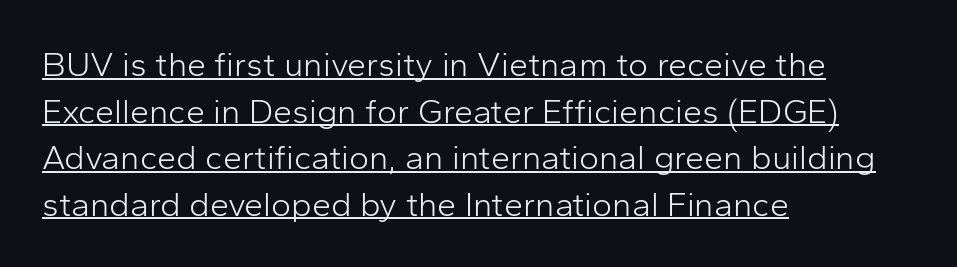
{"serif": "no", "italic": "no", "bold": "no", "weight": "light", "width": "normal", "stroke_contrast": "low", "x_height": "medium", "monospaced": "no", "underline": "yes", "align": "left", "line_spacing": "normal", "line_spacing_ratio": 1.37, "letter_spacing": "normal", "letter_spacing_em": 0.0, "glyph_px": 34}
